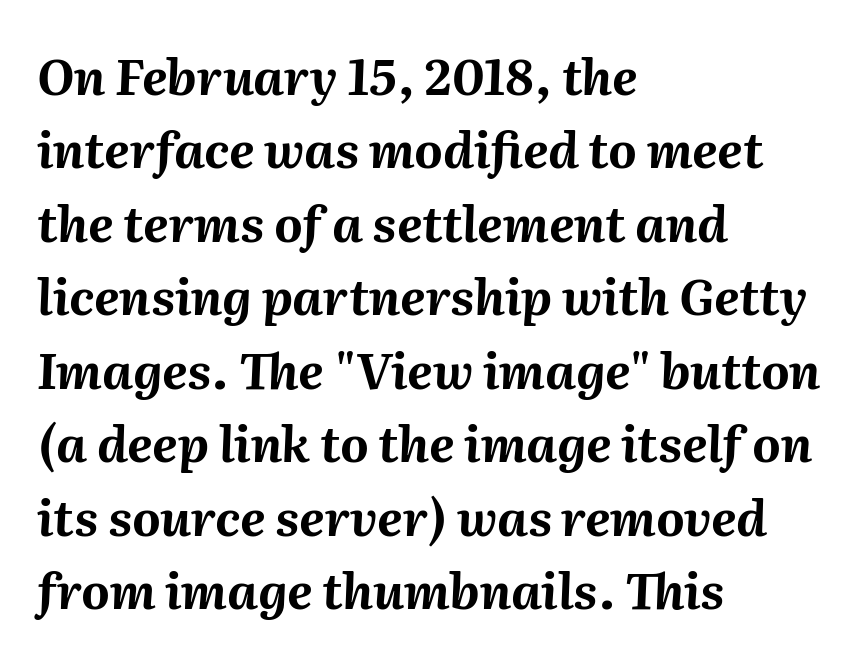
{"italic": "yes", "lean": "right", "slant_degrees": 2, "bold": "yes", "weight": "bold", "width": "normal", "stroke_contrast": "medium", "x_height": "medium", "monospaced": "no", "underline": "no", "align": "left", "line_spacing": "normal", "line_spacing_ratio": 1.5, "letter_spacing": "normal", "letter_spacing_em": 0.0, "glyph_px": 49}
